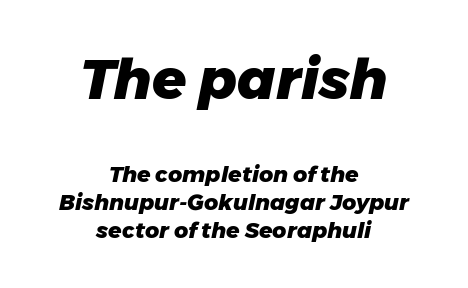
Q: Is the text bold? A: Yes.
Q: Is the text italic (slanted)? A: Yes, it leans right by about 11 degrees.
Q: Is the text underlined? A: No.
Q: How is the paragraph aligned? A: Centered.
Q: Is the spacing between letters normal or unusually wide? A: Normal.
Q: Is the spacing between lines tight, normal or loose? A: Normal.
Q: Which block of text is set in a larger size, the first (top) or the second (bottom)? A: The first (top) one.
Q: Width (condensed, normal, or wide)? A: Normal.
Q: Stroke contrast? A: Low.
Q: x-height? A: Medium.
Q: Monospaced? A: No.
